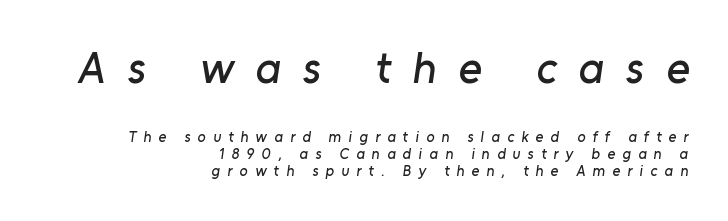
The image shows 45 px sans-serif type; set right-aligned, tight line spacing (1.14x), unusually wide letter spacing (+0.48 em), not underlined; the first (top) block is 3.0x larger; low stroke contrast and a medium x-height.
